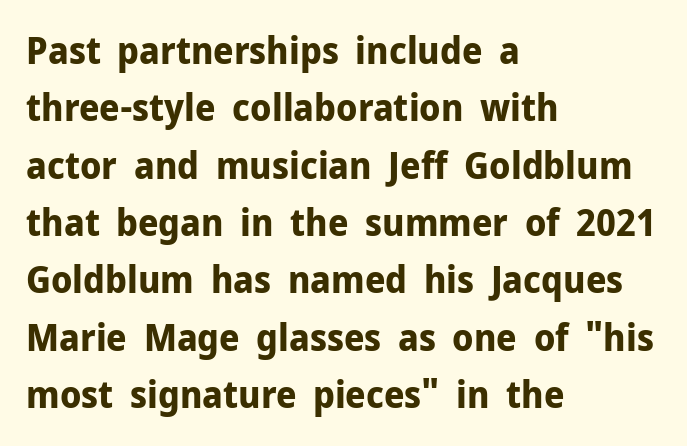
{"serif": "no", "italic": "no", "bold": "yes", "weight": "bold", "width": "normal", "stroke_contrast": "low", "x_height": "medium", "monospaced": "no", "underline": "no", "align": "left", "line_spacing": "normal", "line_spacing_ratio": 1.55, "letter_spacing": "normal", "letter_spacing_em": 0.0, "glyph_px": 37}
